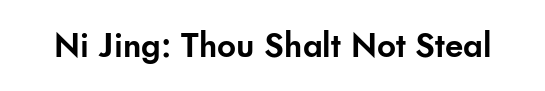
Q: Is the text italic (slanted)? A: No, it is upright.
Q: Is the typeface a serif or a sans-serif typeface? A: Sans-serif.
Q: Is the text underlined? A: No.
Q: Is the spacing between letters normal or unusually wide? A: Normal.
Q: Width (condensed, normal, or wide)? A: Normal.
Q: Stroke contrast? A: Low.
Q: x-height? A: Small.
Q: Monospaced? A: No.
